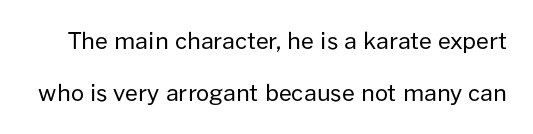
{"italic": "no", "bold": "no", "underline": "no", "line_spacing": "loose", "line_spacing_ratio": 2.28, "letter_spacing": "normal", "letter_spacing_em": 0.0, "glyph_px": 23}
